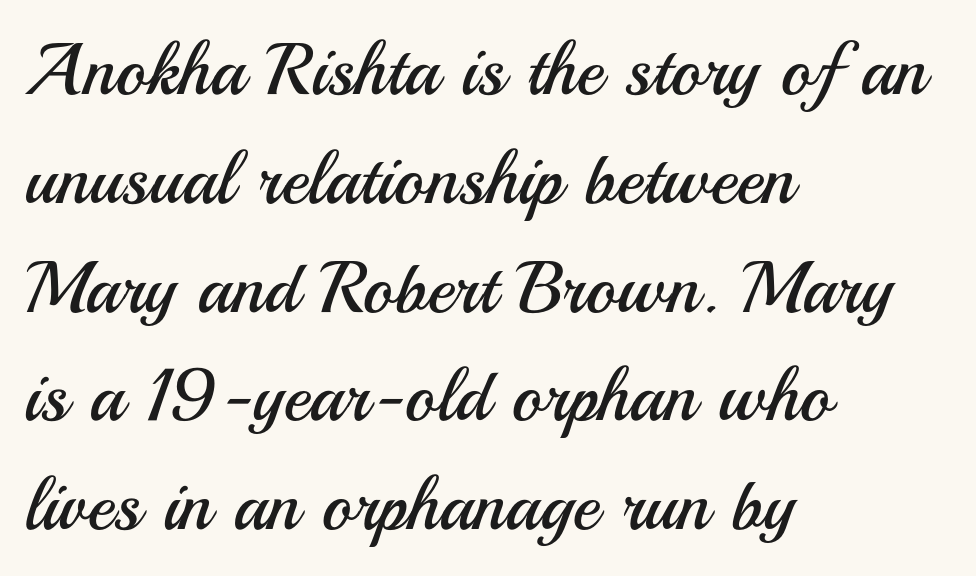
The image shows 73 px regular-weight sans-serif type; set left-aligned, normal line spacing (1.49x), normal letter spacing, not underlined; medium stroke contrast and a small x-height.
